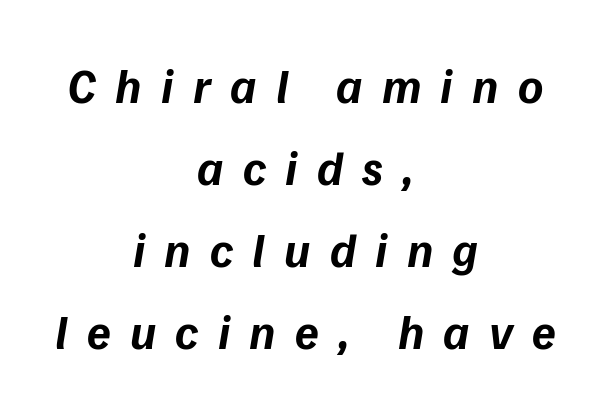
Set as a true bold cut, around the 700 mark. Reading down the block, each line starts at a different indent, mirrored at its end. Anything drawn beneath the words? Only blank space. The passage shown has open, widely tracked lettering throughout.
